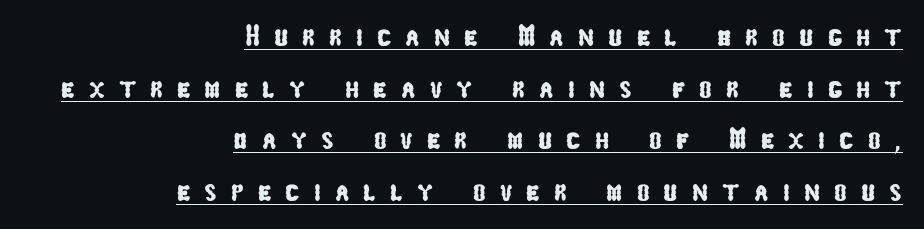
These lines are set flush right with a ragged left edge. A typesetter would call this proportional, since set widths differ per character. Underline: present. In terms of letterform style, serifs are entirely absent. Short note: letters widely spaced.
